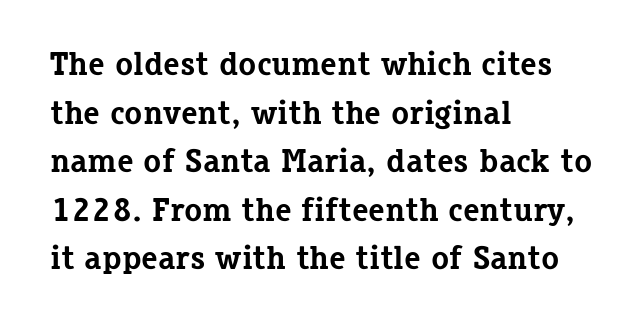
Q: Is the text bold? A: Yes.
Q: Is the text italic (slanted)? A: No, it is upright.
Q: Is the typeface a serif or a sans-serif typeface? A: Serif.
Q: Is the text underlined? A: No.
Q: How is the paragraph aligned? A: Left-aligned.
Q: Is the spacing between letters normal or unusually wide? A: Normal.
Q: Is the spacing between lines tight, normal or loose? A: Normal.
Q: Width (condensed, normal, or wide)? A: Normal.
Q: Stroke contrast? A: Low.
Q: x-height? A: Medium.
Q: Monospaced? A: No.
